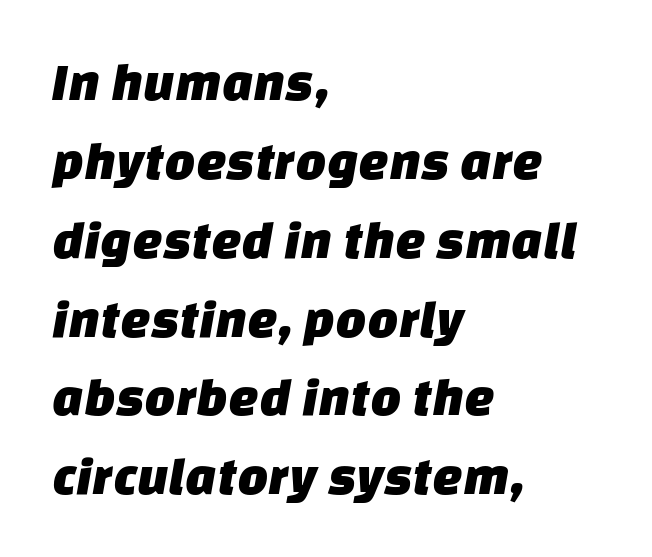
Q: Is the typeface a serif or a sans-serif typeface? A: Sans-serif.
Q: Is the text underlined? A: No.
Q: How is the paragraph aligned? A: Left-aligned.
Q: Is the spacing between letters normal or unusually wide? A: Normal.
Q: Is the spacing between lines tight, normal or loose? A: Normal.
Q: Width (condensed, normal, or wide)? A: Normal.
Q: Stroke contrast? A: Low.
Q: x-height? A: Large.
Q: Monospaced? A: No.
